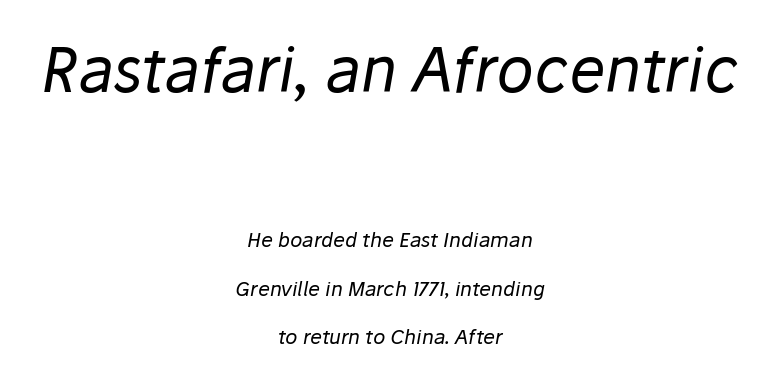
The image shows 61 px regular-weight type, italic (leaning right); set centered, loose line spacing (2.42x), normal letter spacing, not underlined; the first (top) block is 3.05x larger; low stroke contrast and a medium x-height.
